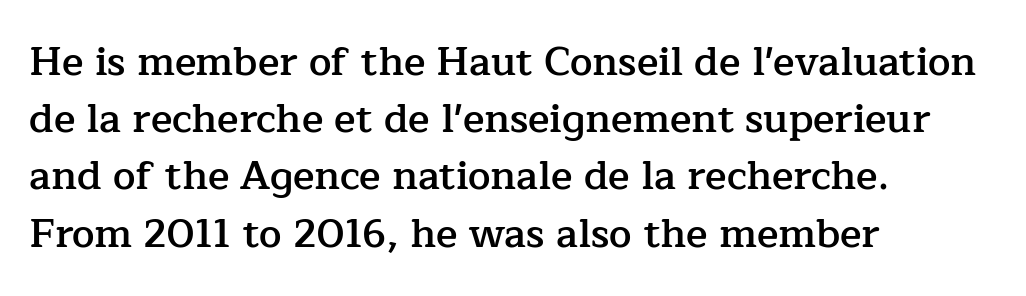
The image shows 40 px semibold serif type, upright; set left-aligned, normal line spacing (1.43x), normal letter spacing, not underlined; low stroke contrast and a medium x-height.
